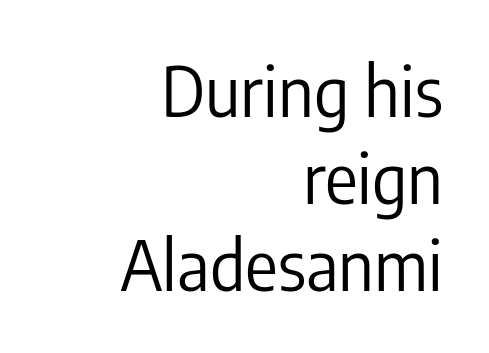
Q: Is the text bold? A: No.
Q: Is the text italic (slanted)? A: No, it is upright.
Q: Is the typeface a serif or a sans-serif typeface? A: Sans-serif.
Q: Is the text underlined? A: No.
Q: How is the paragraph aligned? A: Right-aligned.
Q: Is the spacing between letters normal or unusually wide? A: Normal.
Q: Is the spacing between lines tight, normal or loose? A: Normal.
Q: Width (condensed, normal, or wide)? A: Condensed.
Q: Stroke contrast? A: Low.
Q: x-height? A: Medium.
Q: Monospaced? A: No.
